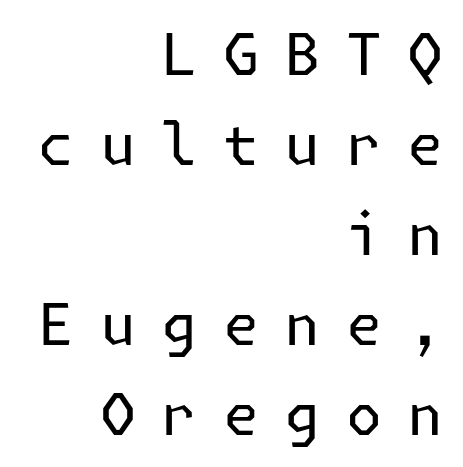
The image shows 58 px regular-weight sans-serif type, upright; set right-aligned, normal line spacing (1.55x), unusually wide letter spacing (+0.44 em), not underlined; low stroke contrast and a medium x-height.
